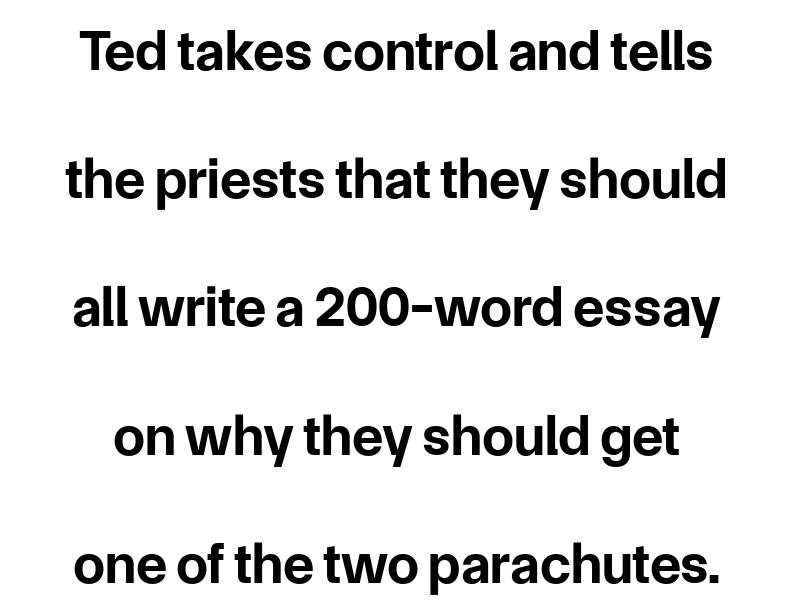
The axis of the letterforms is exactly vertical. The passage is arranged like a title page — every line centered. These lines stand farther apart than default settings would place them. What stands out about the letter spacing? Nothing — it is the standard amount.
